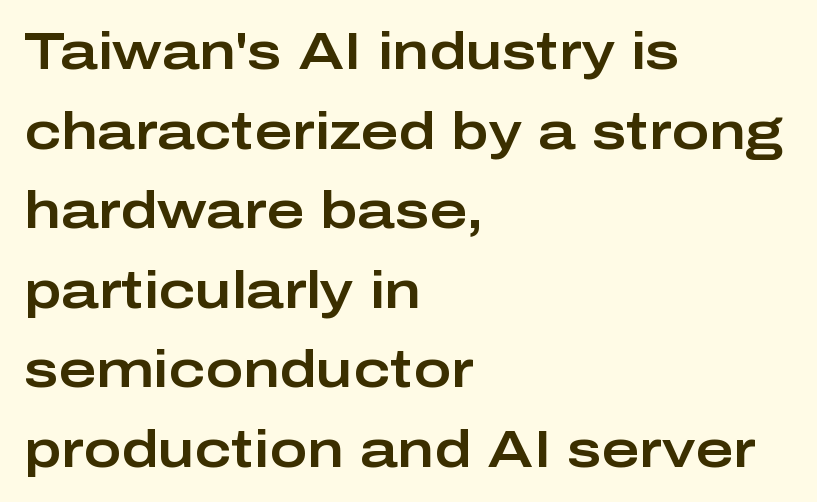
Q: Is the text italic (slanted)? A: No, it is upright.
Q: Is the typeface a serif or a sans-serif typeface? A: Sans-serif.
Q: Is the text underlined? A: No.
Q: How is the paragraph aligned? A: Left-aligned.
Q: Is the spacing between letters normal or unusually wide? A: Normal.
Q: Is the spacing between lines tight, normal or loose? A: Normal.
Q: Width (condensed, normal, or wide)? A: Wide.
Q: Stroke contrast? A: Low.
Q: x-height? A: Medium.
Q: Monospaced? A: No.
